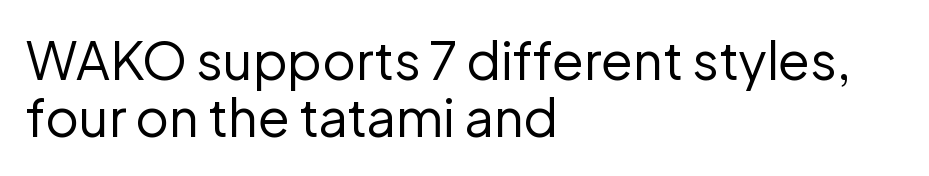
Q: Is the text bold? A: No.
Q: Is the text italic (slanted)? A: No, it is upright.
Q: Is the typeface a serif or a sans-serif typeface? A: Sans-serif.
Q: Is the text underlined? A: No.
Q: How is the paragraph aligned? A: Left-aligned.
Q: Is the spacing between letters normal or unusually wide? A: Normal.
Q: Is the spacing between lines tight, normal or loose? A: Tight.
Q: Width (condensed, normal, or wide)? A: Normal.
Q: Stroke contrast? A: Low.
Q: x-height? A: Medium.
Q: Monospaced? A: No.
